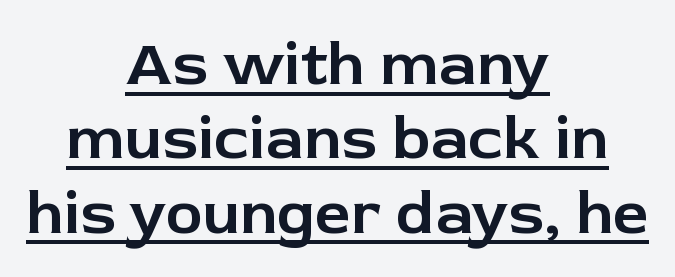
The image shows 63 px sans-serif type, upright; set centered, line spacing 1.18x, normal letter spacing, underlined; low stroke contrast and a medium x-height.
